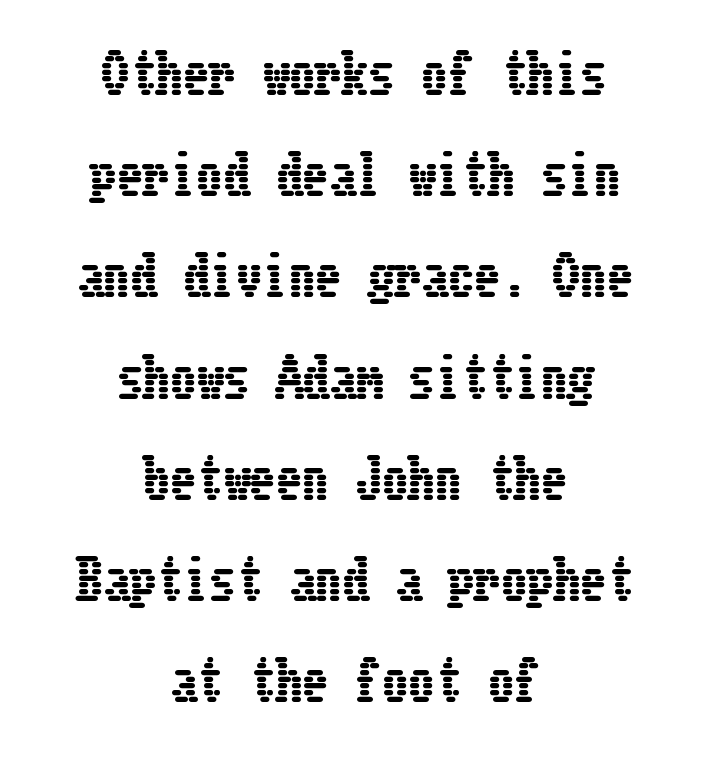
{"italic": "no", "width": "condensed", "stroke_contrast": "low", "x_height": "medium", "underline": "no", "align": "center", "line_spacing": "loose", "line_spacing_ratio": 1.91, "letter_spacing": "normal", "letter_spacing_em": 0.0, "glyph_px": 53}
